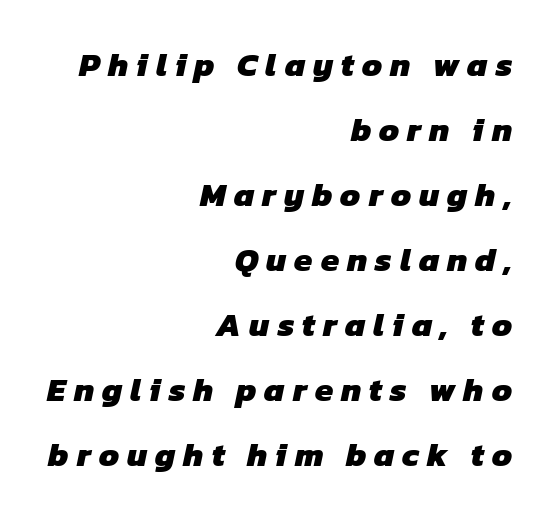
Regarding serifs, this sample does without them. All the whitespace from short lines collects on the left. The rendering inserts visible extra space after every character. The zone under the glyphs is completely vacant. Airy leading. Each letter keeps its own natural width here, so spacing adapts to shape.
